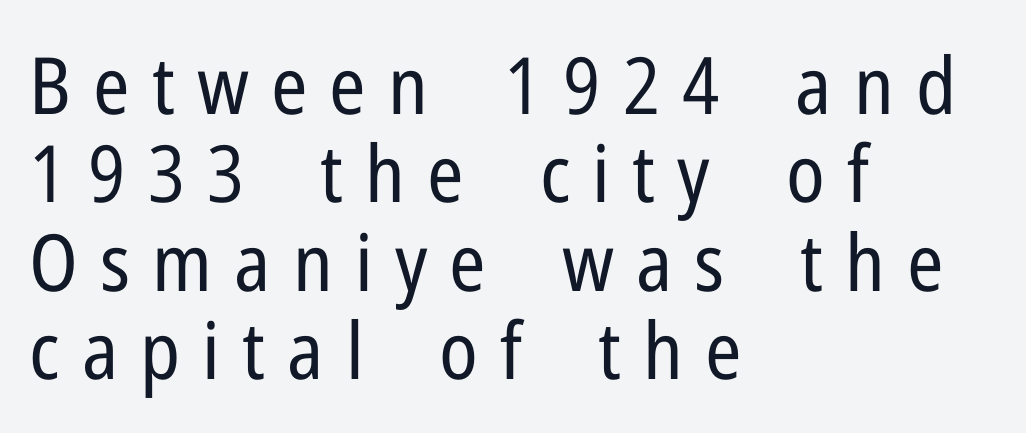
The image shows 79 px regular-weight, condensed sans-serif type, upright; set left-aligned, tight line spacing (1.12x), unusually wide letter spacing (+0.28 em), not underlined; low stroke contrast and a medium x-height.
